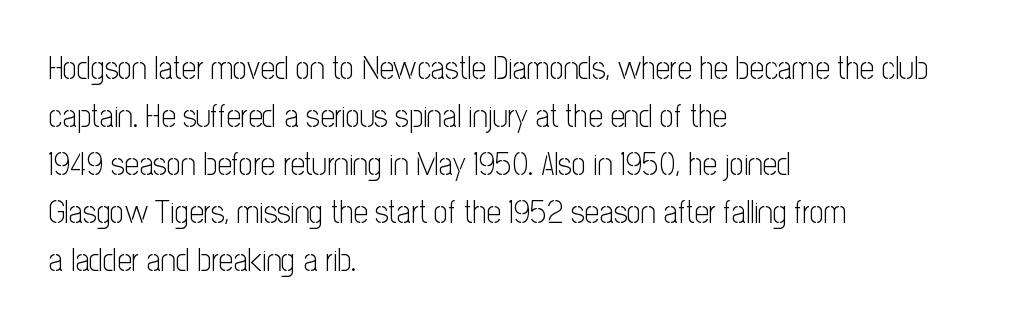
{"serif": "no", "italic": "no", "bold": "no", "weight": "light", "width": "condensed", "stroke_contrast": "low", "x_height": "medium", "monospaced": "no", "underline": "no", "align": "left", "line_spacing": "normal", "line_spacing_ratio": 1.5, "letter_spacing": "normal", "letter_spacing_em": 0.0, "glyph_px": 32}
